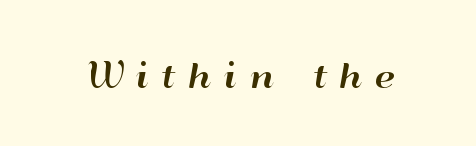
The gaps between neighbouring characters are conspicuously large. Beneath every word, the page is bare. A typesetter would label this face a sans. Note the varied advance widths — an 'i' is clearly narrower than an 'm'.
